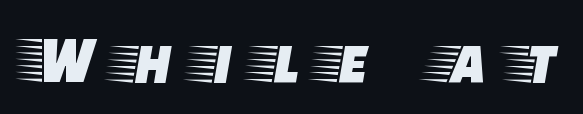
Display-style spreading of the glyphs; the letterfit is very open. The face used here is proportionally spaced, like ordinary book or web type. The string is rendered with underlining switched off.
